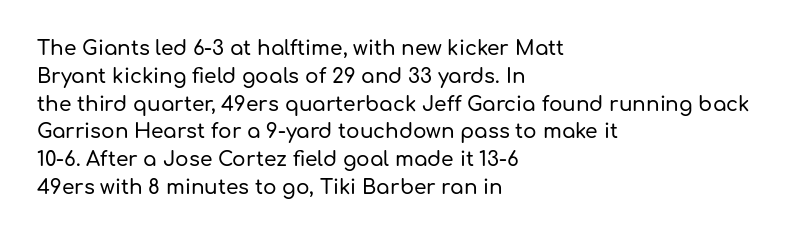
The image shows 20 px text type, upright; set left-aligned, normal line spacing (1.39x), normal letter spacing, not underlined.
